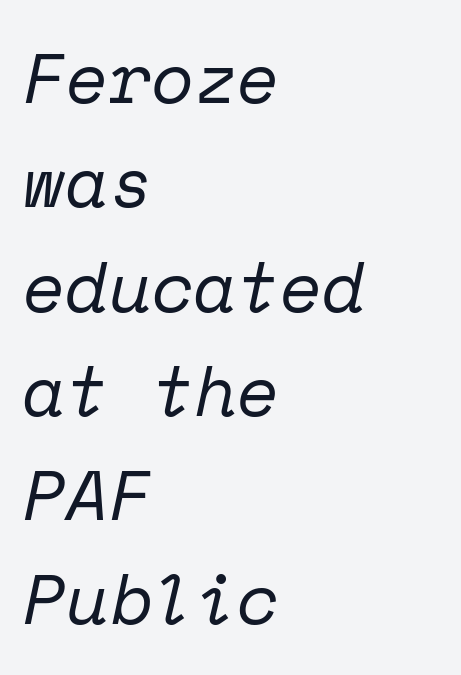
Q: Is the text bold? A: No.
Q: Is the text italic (slanted)? A: Yes, it leans right by about 12 degrees.
Q: Is the typeface a serif or a sans-serif typeface? A: Serif.
Q: Is the text underlined? A: No.
Q: How is the paragraph aligned? A: Left-aligned.
Q: Is the spacing between letters normal or unusually wide? A: Normal.
Q: Is the spacing between lines tight, normal or loose? A: Normal.
Q: Width (condensed, normal, or wide)? A: Normal.
Q: Stroke contrast? A: Low.
Q: x-height? A: Medium.
Q: Monospaced? A: Yes.
